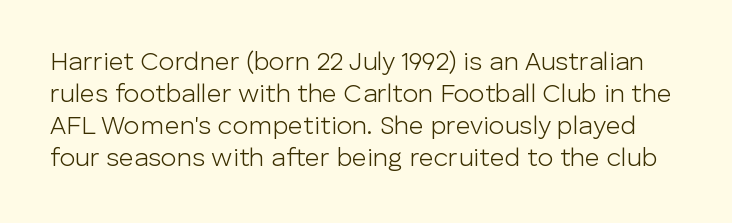
Q: Is the text bold? A: No.
Q: Is the text italic (slanted)? A: No, it is upright.
Q: Is the text underlined? A: No.
Q: Is the spacing between letters normal or unusually wide? A: Normal.
